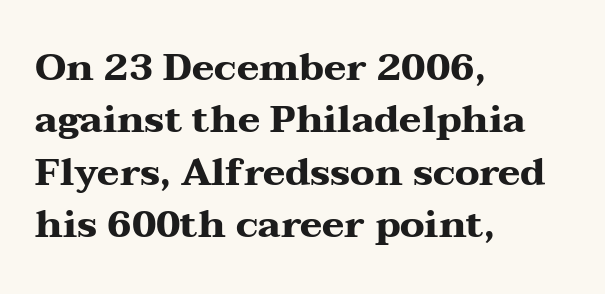
{"serif": "yes", "italic": "no", "bold": "yes", "weight": "heavy", "width": "wide", "stroke_contrast": "medium", "x_height": "medium", "monospaced": "no", "underline": "no", "align": "left", "line_spacing": "normal", "line_spacing_ratio": 1.38, "letter_spacing": "normal", "letter_spacing_em": 0.0, "glyph_px": 38}
